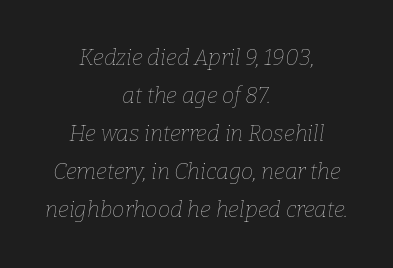
The image shows 22 px text type, italic (leaning right); set centered, line spacing 1.73x, normal letter spacing, not underlined.
